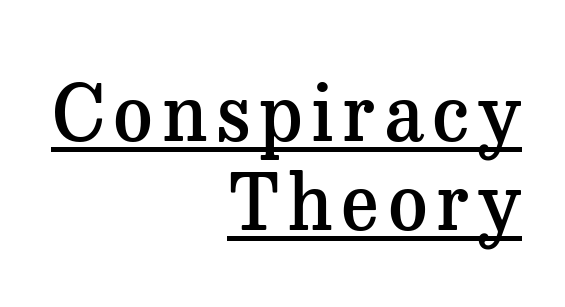
The image shows 77 px semibold serif type, upright; set right-aligned, tight line spacing (1.15x), underlined; medium stroke contrast and a medium x-height.
